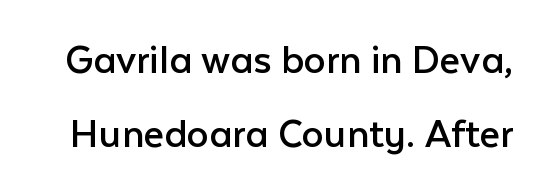
{"serif": "no", "italic": "no", "bold": "no", "weight": "regular", "width": "normal", "stroke_contrast": "low", "x_height": "medium", "monospaced": "no", "underline": "no", "line_spacing": "normal", "line_spacing_ratio": 1.68, "letter_spacing": "normal", "letter_spacing_em": 0.0, "glyph_px": 44}
